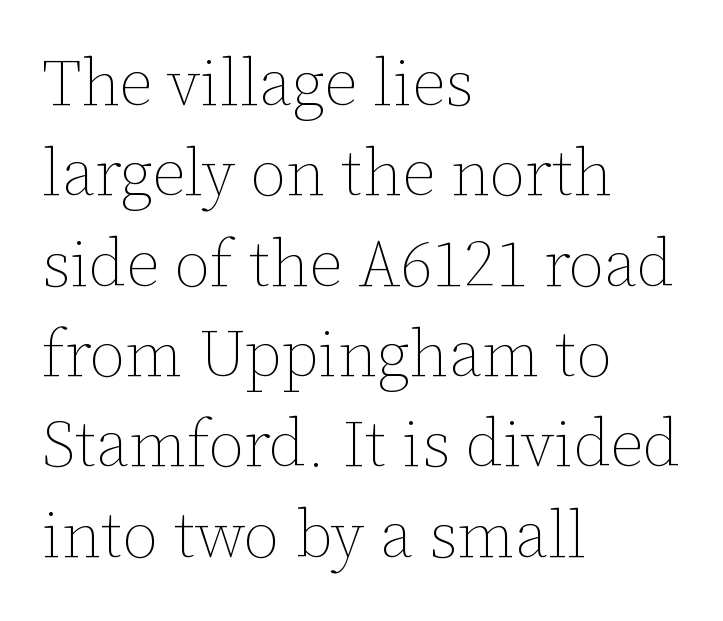
The image shows 65 px thin type, upright; set left-aligned, normal line spacing (1.39x), normal letter spacing, not underlined; low stroke contrast and a medium x-height.
